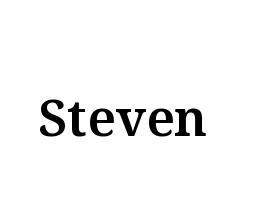
Q: Is the text italic (slanted)? A: No, it is upright.
Q: Is the text underlined? A: No.
Q: Is the spacing between letters normal or unusually wide? A: Normal.
Q: Width (condensed, normal, or wide)? A: Normal.
Q: Stroke contrast? A: Medium.
Q: x-height? A: Medium.
Q: Monospaced? A: No.
